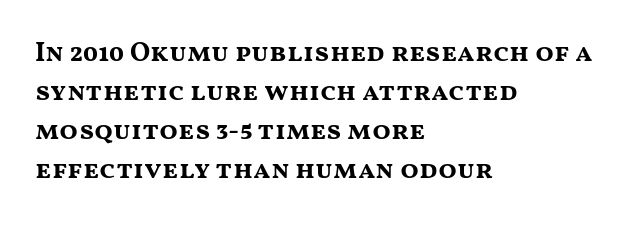
Line starts are locked; line ends wander. On the weight axis this lands at bold, roughly 700. Italic: no, the glyphs are upright roman. Glance below the letters and you will spot only blank space.
